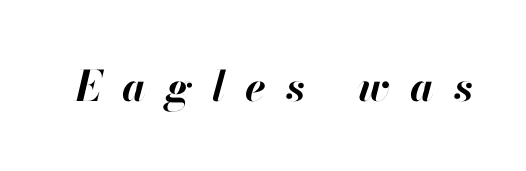
This sample uses expanded letter spacing, leaving extra air between glyphs. Plenty of ink on the page — the face is bold. The space directly below the letters is spotless. Character widths vary here, with narrow letters taking less room than wide ones.
